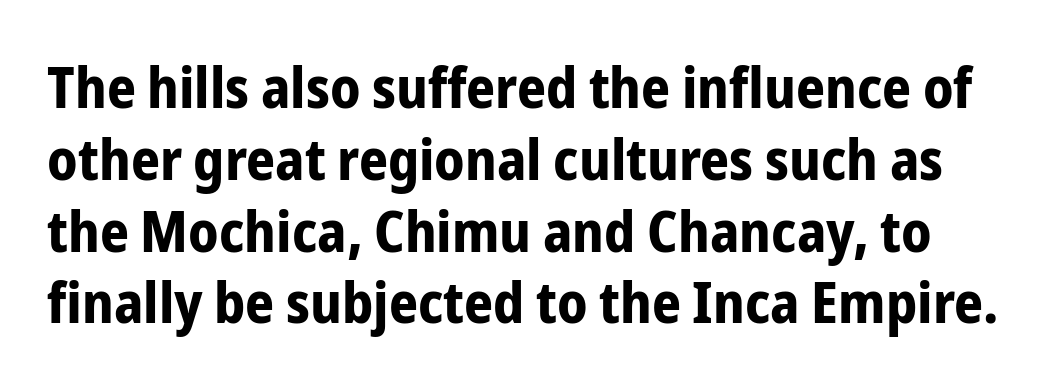
Q: Is the text bold? A: Yes.
Q: Is the text italic (slanted)? A: No, it is upright.
Q: Is the typeface a serif or a sans-serif typeface? A: Sans-serif.
Q: Is the text underlined? A: No.
Q: Is the spacing between letters normal or unusually wide? A: Normal.
Q: Is the spacing between lines tight, normal or loose? A: Normal.
Q: Width (condensed, normal, or wide)? A: Condensed.
Q: Stroke contrast? A: Low.
Q: x-height? A: Medium.
Q: Monospaced? A: No.
